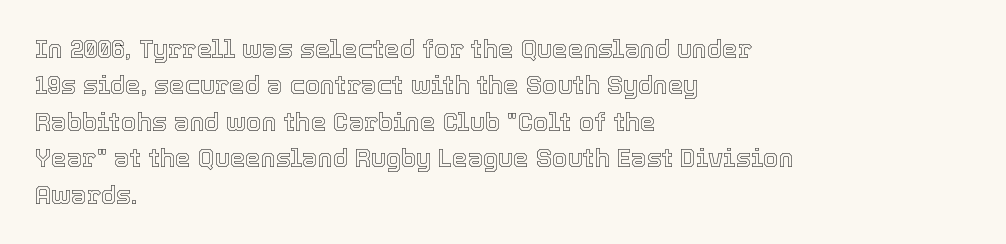
The image shows 25 px text type, upright; set left-aligned, normal line spacing (1.46x), normal letter spacing, not underlined.
